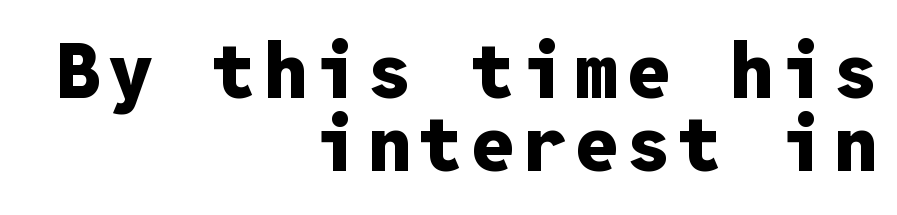
Q: Is the text bold? A: Yes.
Q: Is the text italic (slanted)? A: No, it is upright.
Q: Is the typeface a serif or a sans-serif typeface? A: Sans-serif.
Q: Is the text underlined? A: No.
Q: How is the paragraph aligned? A: Right-aligned.
Q: Is the spacing between lines tight, normal or loose? A: Tight.
Q: Width (condensed, normal, or wide)? A: Normal.
Q: Stroke contrast? A: Low.
Q: x-height? A: Medium.
Q: Monospaced? A: Yes.
